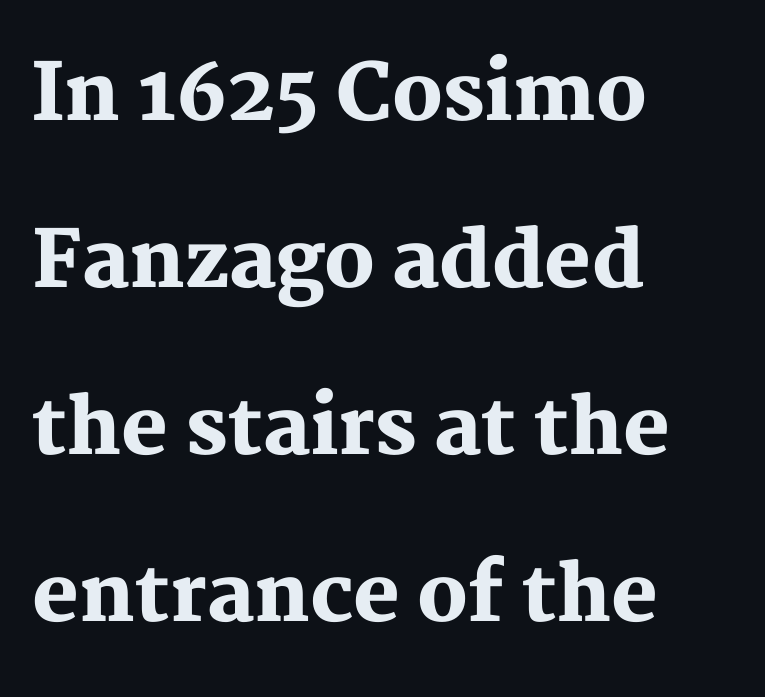
{"serif": "yes", "italic": "no", "bold": "yes", "weight": "heavy", "width": "normal", "stroke_contrast": "medium", "x_height": "medium", "monospaced": "no", "underline": "no", "align": "left", "line_spacing": "loose", "line_spacing_ratio": 2.14, "letter_spacing": "normal", "letter_spacing_em": 0.0, "glyph_px": 78}
